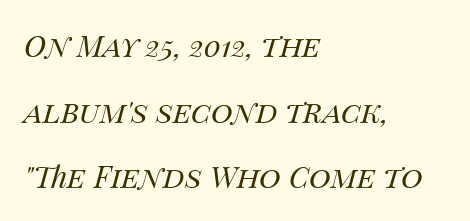
The image shows 30 px regular-weight type, italic (leaning right); set left-aligned, loose line spacing (2.19x), normal letter spacing, not underlined; medium stroke contrast and a large x-height.
